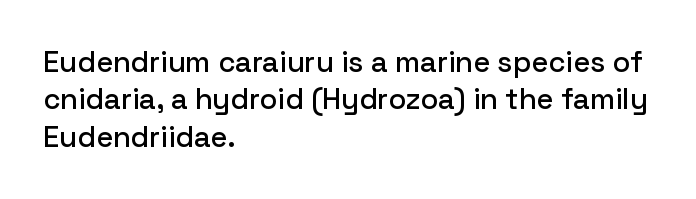
Q: Is the text italic (slanted)? A: No, it is upright.
Q: Is the typeface a serif or a sans-serif typeface? A: Sans-serif.
Q: Is the text underlined? A: No.
Q: How is the paragraph aligned? A: Left-aligned.
Q: Is the spacing between letters normal or unusually wide? A: Normal.
Q: Is the spacing between lines tight, normal or loose? A: Normal.
Q: Width (condensed, normal, or wide)? A: Normal.
Q: Stroke contrast? A: Low.
Q: x-height? A: Medium.
Q: Monospaced? A: No.
